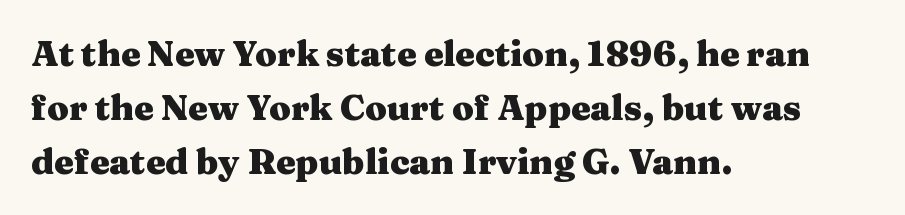
Is the block centered? No — it sits flush against the left margin. Proportional: the letters do not fall into vertical columns. It's the straight-up-and-down kind of type. Each letter's strokes conclude with small projecting serifs. Honestly, there is no underline to notice here at all.
